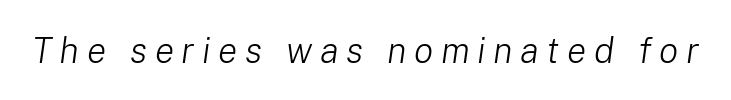
The image shows 36 px light type, italic (leaning right); set unusually wide letter spacing (+0.21 em), not underlined; low stroke contrast and a medium x-height.
